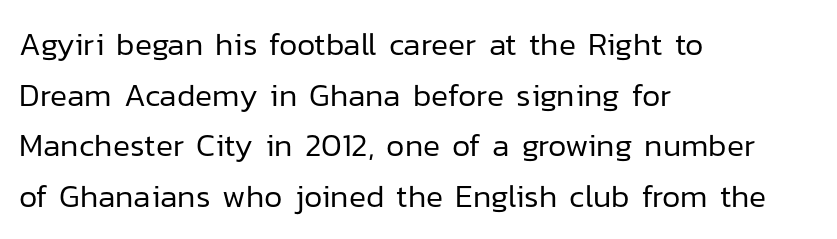
Q: Is the text bold? A: No.
Q: Is the text italic (slanted)? A: No, it is upright.
Q: Is the typeface a serif or a sans-serif typeface? A: Sans-serif.
Q: Is the text underlined? A: No.
Q: How is the paragraph aligned? A: Left-aligned.
Q: Is the spacing between letters normal or unusually wide? A: Normal.
Q: Is the spacing between lines tight, normal or loose? A: Normal.
Q: Width (condensed, normal, or wide)? A: Normal.
Q: Stroke contrast? A: Low.
Q: x-height? A: Medium.
Q: Monospaced? A: No.
